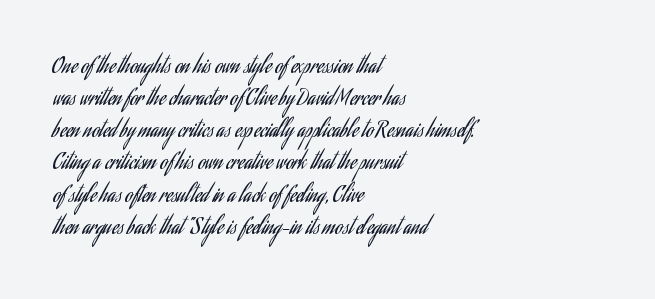
The image shows 21 px text type; set left-aligned, normal line spacing (1.53x), normal letter spacing, not underlined.
